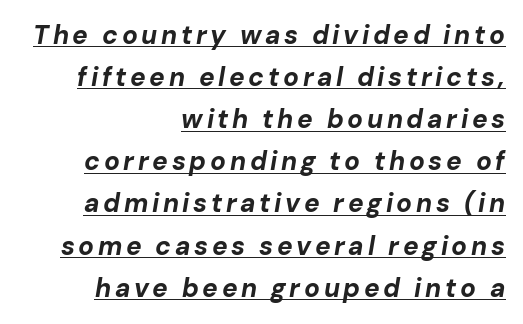
The image shows 26 px bold type, italic (leaning right); set right-aligned, normal line spacing (1.62x), underlined.
